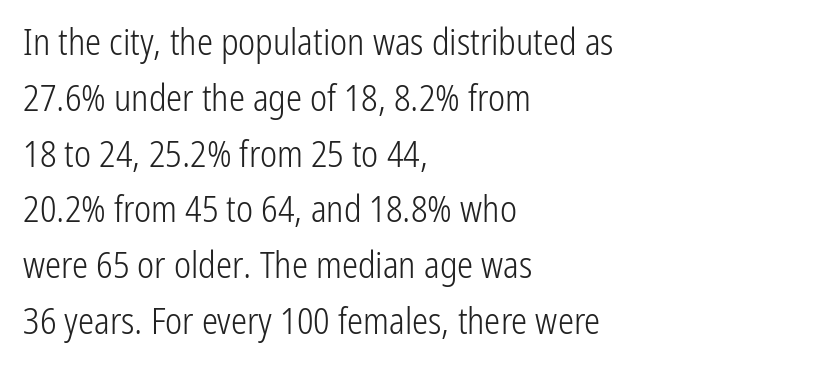
Stems and bowls with no extra thickness — not bold. The designer went with a sans here, leaving each stem footless. The font's upright variant was chosen for this text. The foot of each line stays bare and open. Compared with typical body copy, the letter spacing here is the same.
